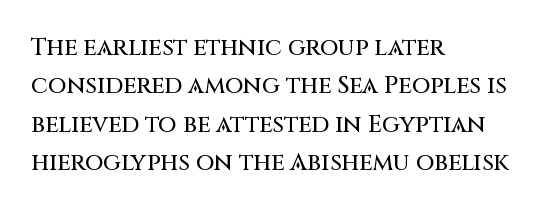
{"italic": "no", "underline": "no", "align": "left", "line_spacing": "normal", "line_spacing_ratio": 1.6, "letter_spacing": "normal", "letter_spacing_em": 0.0, "glyph_px": 24}
